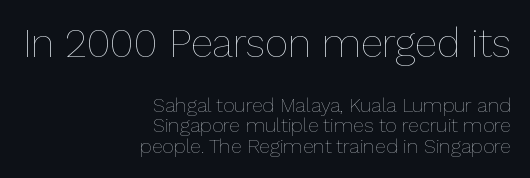
{"italic": "no", "bold": "no", "weight": "thin", "width": "normal", "stroke_contrast": "low", "x_height": "medium", "monospaced": "no", "underline": "no", "align": "right", "line_spacing": "tight", "line_spacing_ratio": 1.04, "letter_spacing": "normal", "letter_spacing_em": 0.0, "larger_block": "first", "size_ratio": 2.0, "glyph_px": 40}
